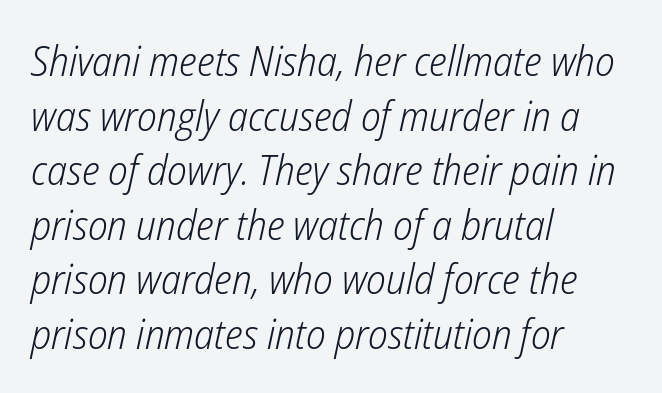
Look at the tracking — it's just the regular setting, nothing added. Rows of type keep a routine distance in the vertical direction. Counters stay open thanks to moderate or lighter strokes. Is the type slanted? Yes — the strokes lean at a clear angle. A classic flush-left, rag-right setting is used for this passage. Bare-footed words on every line.
